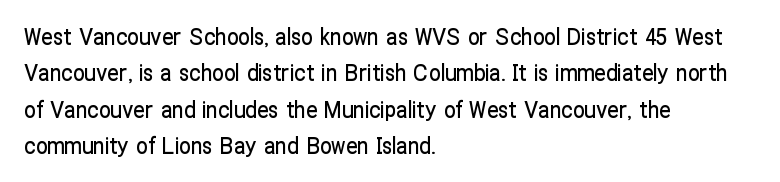
{"italic": "no", "underline": "no", "align": "left", "line_spacing": "normal", "line_spacing_ratio": 1.58, "letter_spacing": "normal", "letter_spacing_em": 0.0, "glyph_px": 23}
